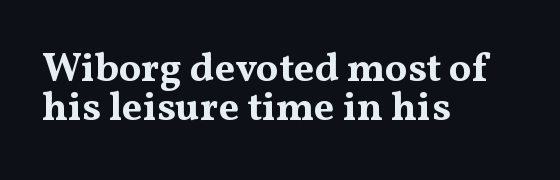
Q: Is the text bold? A: Yes.
Q: Is the text italic (slanted)? A: No, it is upright.
Q: Is the typeface a serif or a sans-serif typeface? A: Serif.
Q: Is the text underlined? A: No.
Q: How is the paragraph aligned? A: Left-aligned.
Q: Is the spacing between letters normal or unusually wide? A: Normal.
Q: Is the spacing between lines tight, normal or loose? A: Tight.
Q: Width (condensed, normal, or wide)? A: Wide.
Q: Stroke contrast? A: Medium.
Q: x-height? A: Medium.
Q: Monospaced? A: No.
